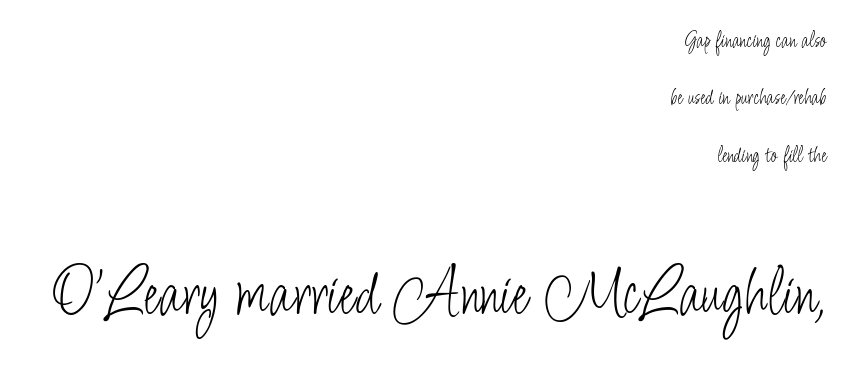
Between these two stacked blocks, the lower one wins on size. This block would shrink considerably if given ordinary leading; it's expanded now. The gap between lines stays unmarked. The glyphs in this specimen are sans serif.
